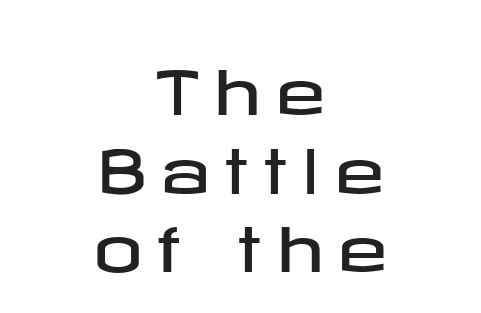
{"serif": "no", "italic": "no", "width": "wide", "stroke_contrast": "low", "x_height": "medium", "underline": "no", "align": "center", "line_spacing": "normal", "line_spacing_ratio": 1.29, "letter_spacing": "wide", "letter_spacing_em": 0.23, "glyph_px": 61}
